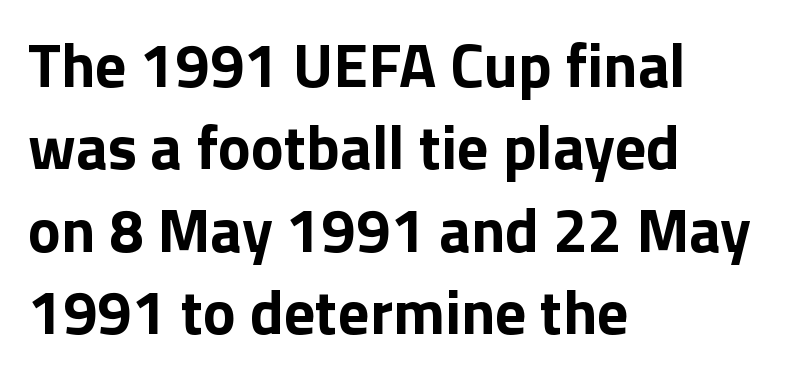
The typeface chosen for these lines omits serifs. The sample has been set heavy, in full bold. Spacing between characters is what you'd get straight out of the box. Upright lettering throughout. Descenders hang freely into open space.
